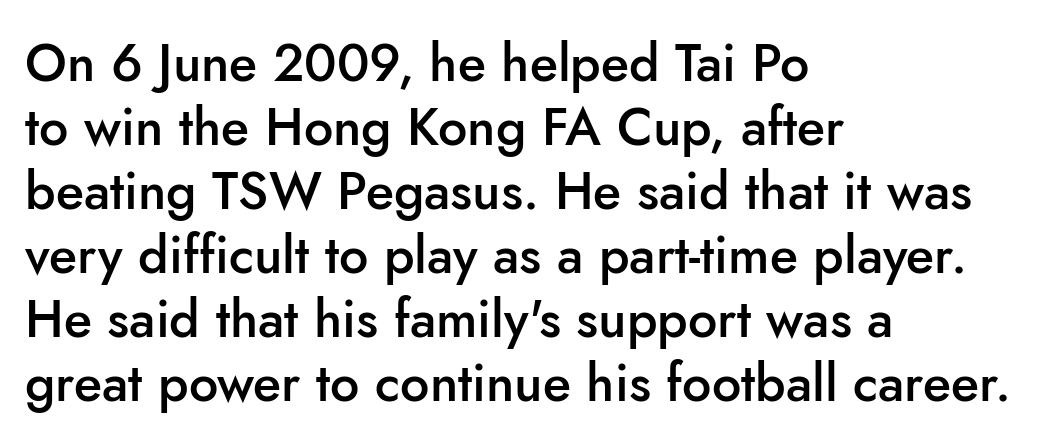
The image shows 52 px semibold sans-serif type, upright; set left-aligned, line spacing 1.23x, normal letter spacing, not underlined; low stroke contrast and a small x-height.
